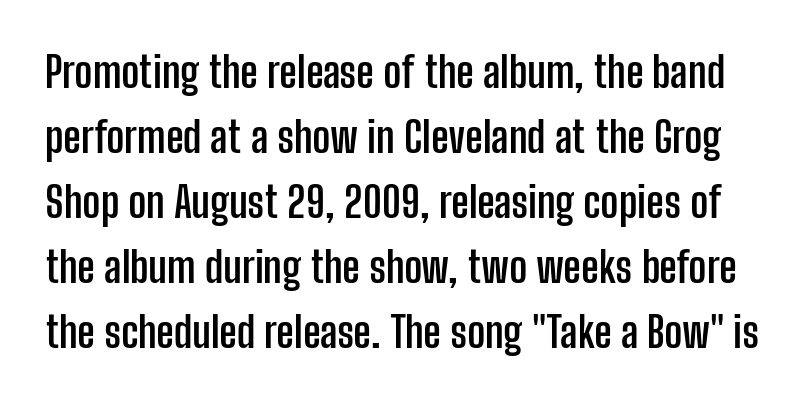
Underline: absent. Here the designer chose a conventional face with non-uniform glyph widths. One glance says typical: line gaps are just what's usual. The strokes are fattened all the way to bold. You could call the tracking neutral — neither tight nor loose.
